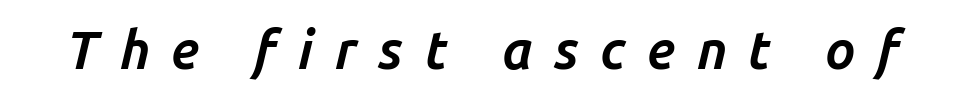
Q: Is the text bold? A: Yes.
Q: Is the text italic (slanted)? A: Yes, it leans right by about 14 degrees.
Q: Is the text underlined? A: No.
Q: Is the spacing between letters normal or unusually wide? A: Unusually wide.
Q: Width (condensed, normal, or wide)? A: Normal.
Q: Stroke contrast? A: Low.
Q: x-height? A: Medium.
Q: Monospaced? A: No.
